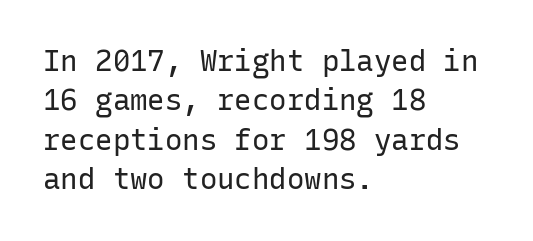
{"serif": "no", "italic": "no", "bold": "no", "weight": "regular", "width": "normal", "stroke_contrast": "low", "x_height": "medium", "monospaced": "yes", "underline": "no", "align": "left", "line_spacing": "normal", "line_spacing_ratio": 1.36, "letter_spacing": "normal", "letter_spacing_em": 0.0, "glyph_px": 29}
